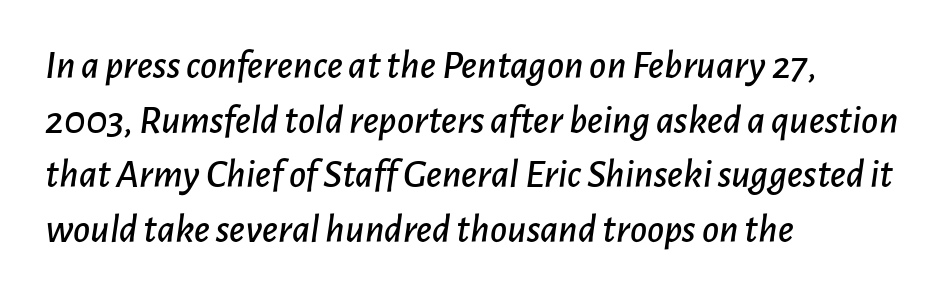
{"italic": "yes", "lean": "right", "slant_degrees": 7, "width": "normal", "stroke_contrast": "low", "x_height": "medium", "monospaced": "no", "underline": "no", "align": "left", "line_spacing": "normal", "line_spacing_ratio": 1.33, "letter_spacing": "normal", "letter_spacing_em": 0.0, "glyph_px": 41}
